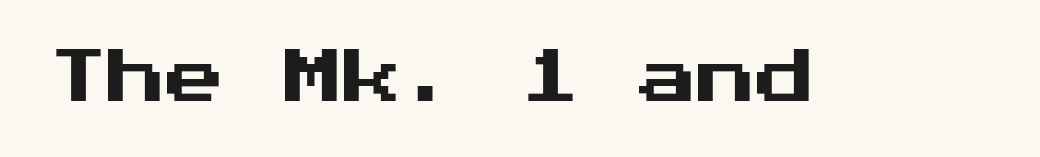
Unmarked baselines from the first word to the last. I'd call this a sans setting — the letters go barefoot. Nope, not italic — everything's standing straight. Students, note that the glyphs here touch the page at normal intervals.
